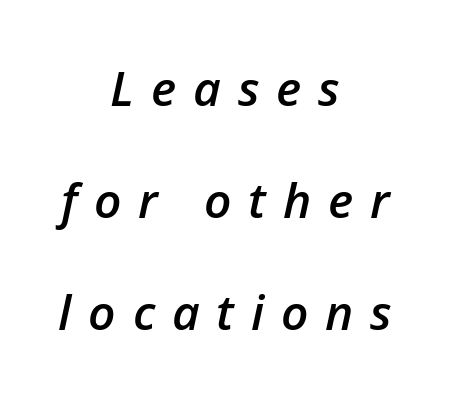
Q: Is the text bold? A: Semi-bold.
Q: Is the text italic (slanted)? A: Yes, it leans right by about 12 degrees.
Q: Is the text underlined? A: No.
Q: How is the paragraph aligned? A: Centered.
Q: Is the spacing between letters normal or unusually wide? A: Unusually wide.
Q: Is the spacing between lines tight, normal or loose? A: Loose.
Q: Width (condensed, normal, or wide)? A: Normal.
Q: Stroke contrast? A: Low.
Q: x-height? A: Medium.
Q: Monospaced? A: No.
